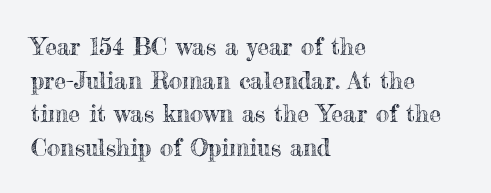
Leading matches the norm, producing a regular column. Every stem runs plumb, perpendicular to the baseline. Underline: absent. In CSS terms this would be text-align: left. Here the glyphs are tracked normally, forming tight word shapes.
